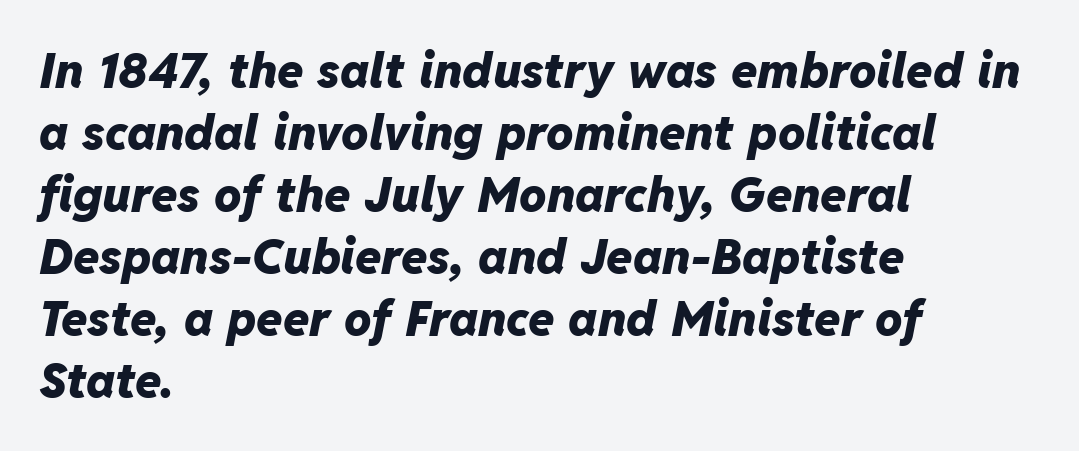
Q: Is the text bold? A: Yes.
Q: Is the text italic (slanted)? A: Yes, it leans right by about 11 degrees.
Q: Is the text underlined? A: No.
Q: How is the paragraph aligned? A: Left-aligned.
Q: Is the spacing between letters normal or unusually wide? A: Normal.
Q: Is the spacing between lines tight, normal or loose? A: Normal.
Q: Width (condensed, normal, or wide)? A: Normal.
Q: Stroke contrast? A: Low.
Q: x-height? A: Medium.
Q: Monospaced? A: No.
